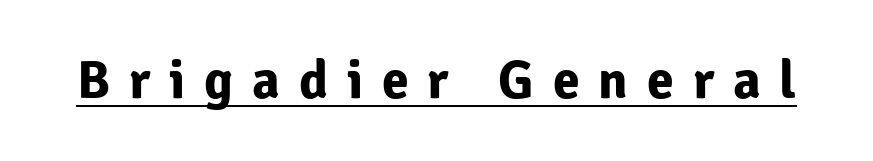
The image shows 54 px bold sans-serif type, upright; set unusually wide letter spacing (+0.35 em), underlined; low stroke contrast and a medium x-height.
